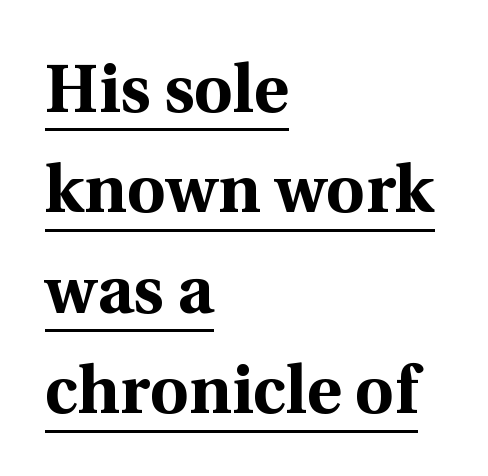
{"serif": "yes", "italic": "no", "bold": "yes", "weight": "bold", "width": "normal", "x_height": "medium", "monospaced": "no", "underline": "yes", "align": "left", "line_spacing": "normal", "line_spacing_ratio": 1.5, "letter_spacing": "normal", "letter_spacing_em": 0.0, "glyph_px": 67}
